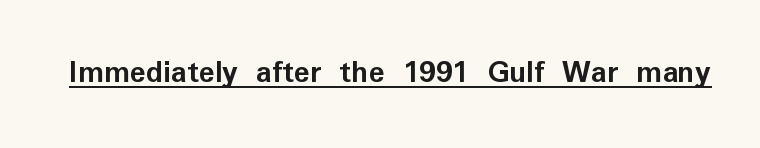
Q: Is the text bold? A: Yes.
Q: Is the text italic (slanted)? A: No, it is upright.
Q: Is the typeface a serif or a sans-serif typeface? A: Sans-serif.
Q: Is the text underlined? A: Yes.
Q: Is the spacing between letters normal or unusually wide? A: Normal.
Q: Width (condensed, normal, or wide)? A: Normal.
Q: Stroke contrast? A: Low.
Q: x-height? A: Medium.
Q: Monospaced? A: No.
